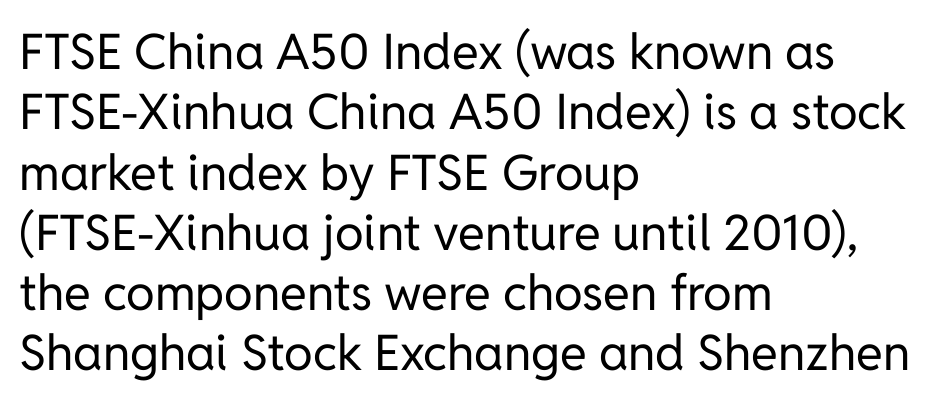
Check where the strokes stop: nothing finishes them off — pure sans. Ascenders rise straight up at ninety degrees. The letters look calm and open, with moderate or lighter stems. A clean baseline with only descenders dipping below it.
